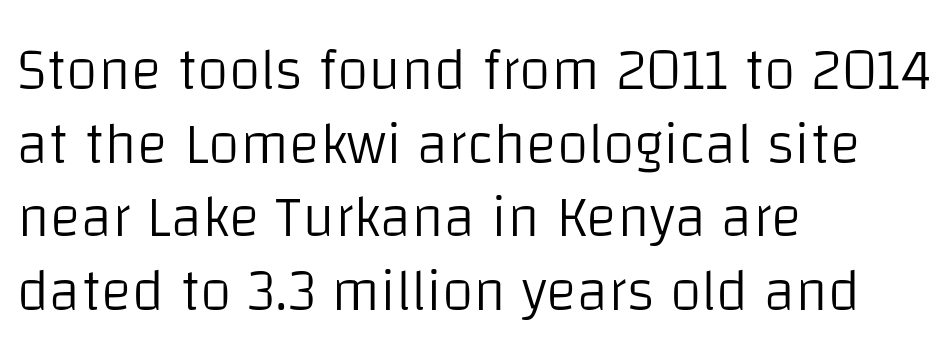
Every stem runs plumb, perpendicular to the baseline. Where is the straight margin? On the left. Here the designer chose a conventional face with non-uniform glyph widths. How are the letters spaced? Ordinarily, with no added tracking.
